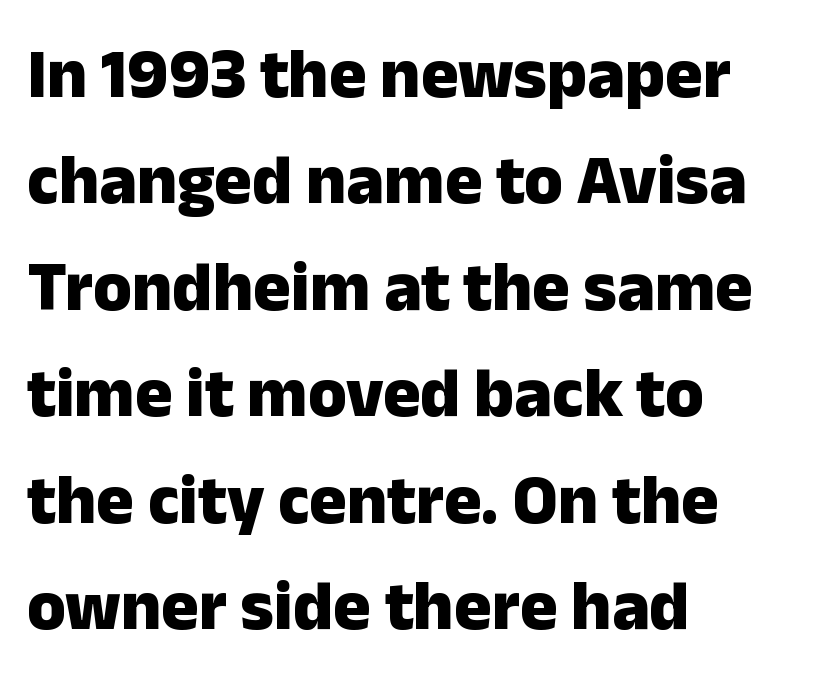
Q: Is the text bold? A: Yes.
Q: Is the text italic (slanted)? A: No, it is upright.
Q: Is the typeface a serif or a sans-serif typeface? A: Sans-serif.
Q: Is the text underlined? A: No.
Q: How is the paragraph aligned? A: Left-aligned.
Q: Is the spacing between letters normal or unusually wide? A: Normal.
Q: Is the spacing between lines tight, normal or loose? A: Normal.
Q: Width (condensed, normal, or wide)? A: Normal.
Q: Stroke contrast? A: Low.
Q: x-height? A: Medium.
Q: Monospaced? A: No.
